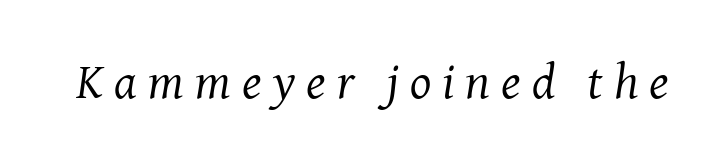
Q: Is the text bold? A: No.
Q: Is the text italic (slanted)? A: Yes, it leans right by about 8 degrees.
Q: Is the typeface a serif or a sans-serif typeface? A: Serif.
Q: Is the text underlined? A: No.
Q: Is the spacing between letters normal or unusually wide? A: Unusually wide.
Q: Width (condensed, normal, or wide)? A: Normal.
Q: Stroke contrast? A: Medium.
Q: x-height? A: Medium.
Q: Monospaced? A: No.
